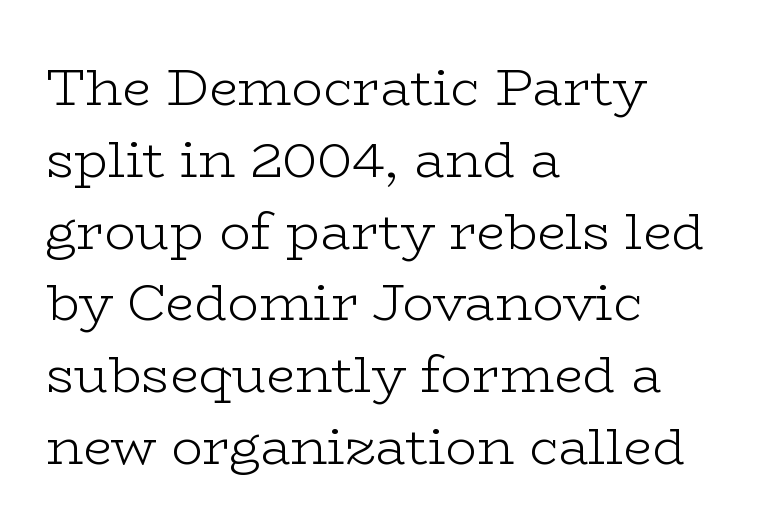
Q: Is the text bold? A: No.
Q: Is the text italic (slanted)? A: No, it is upright.
Q: Is the typeface a serif or a sans-serif typeface? A: Serif.
Q: Is the text underlined? A: No.
Q: How is the paragraph aligned? A: Left-aligned.
Q: Is the spacing between letters normal or unusually wide? A: Normal.
Q: Is the spacing between lines tight, normal or loose? A: Normal.
Q: Width (condensed, normal, or wide)? A: Wide.
Q: Stroke contrast? A: Low.
Q: x-height? A: Medium.
Q: Monospaced? A: No.
